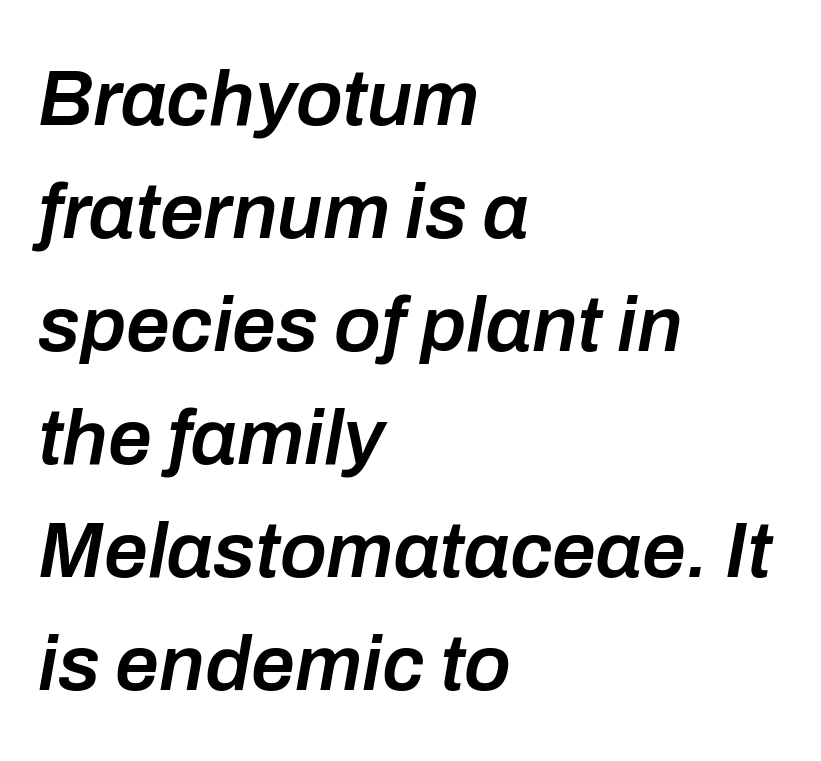
The image shows 78 px semibold type, italic (leaning right); set left-aligned, normal line spacing (1.45x), normal letter spacing, not underlined; low stroke contrast and a medium x-height.
